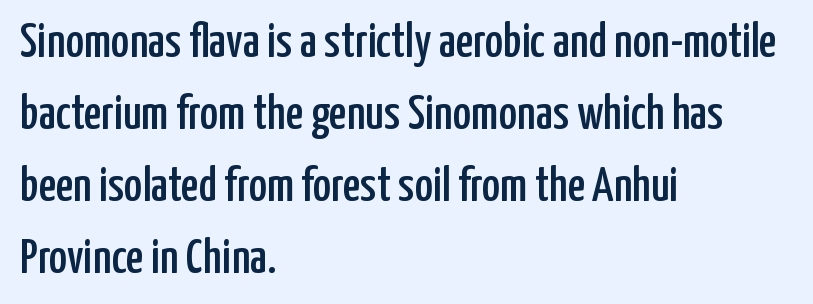
The face used here is a sans, in the tradition of grotesques and geometrics. The face used here is proportionally spaced, like ordinary book or web type. How would I describe the line gaps? Plain and ordinary. Which margin do the lines hug? The left one — the right edge is uneven. Designer's note — italics off, roman on.
